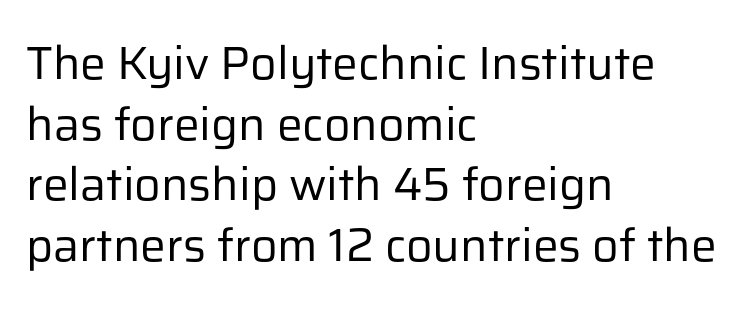
Q: Is the text bold? A: No.
Q: Is the text italic (slanted)? A: No, it is upright.
Q: Is the typeface a serif or a sans-serif typeface? A: Sans-serif.
Q: Is the text underlined? A: No.
Q: How is the paragraph aligned? A: Left-aligned.
Q: Is the spacing between letters normal or unusually wide? A: Normal.
Q: Is the spacing between lines tight, normal or loose? A: Normal.
Q: Width (condensed, normal, or wide)? A: Normal.
Q: Stroke contrast? A: Low.
Q: x-height? A: Medium.
Q: Monospaced? A: No.
